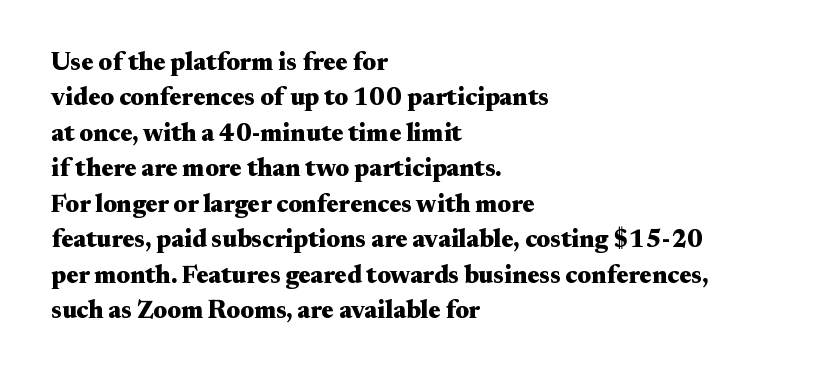
The image shows 25 px bold type, upright; set left-aligned, normal line spacing (1.42x), normal letter spacing, not underlined.
